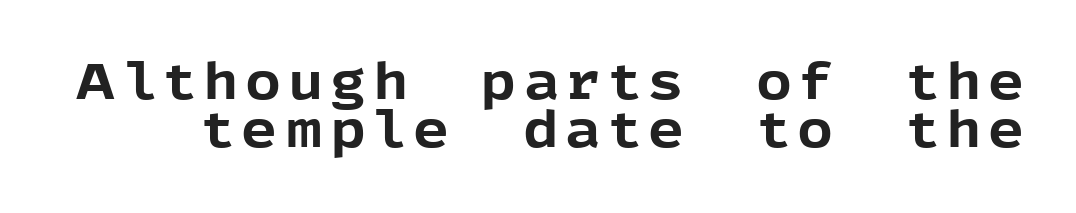
Q: Is the text bold? A: Yes.
Q: Is the text italic (slanted)? A: No, it is upright.
Q: Is the typeface a serif or a sans-serif typeface? A: Sans-serif.
Q: Is the text underlined? A: No.
Q: Is the spacing between lines tight, normal or loose? A: Tight.
Q: Width (condensed, normal, or wide)? A: Normal.
Q: x-height? A: Medium.
Q: Monospaced? A: No.
